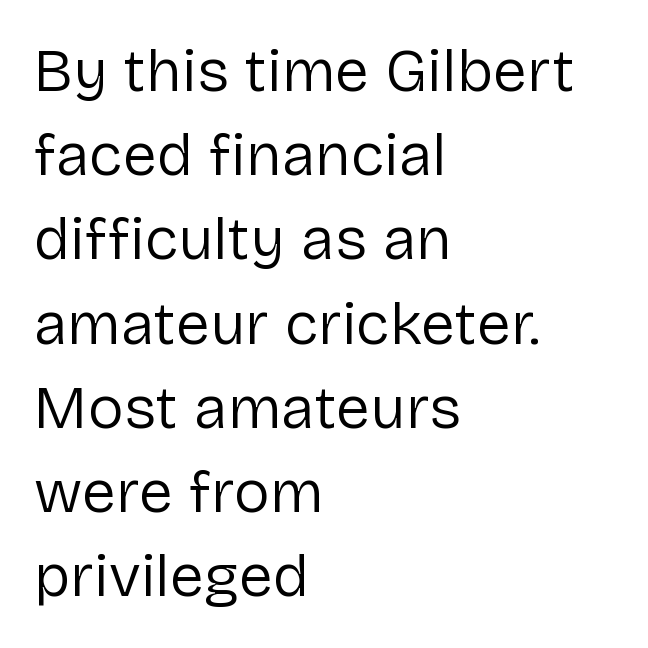
Q: Is the text bold? A: No.
Q: Is the text italic (slanted)? A: No, it is upright.
Q: Is the typeface a serif or a sans-serif typeface? A: Sans-serif.
Q: Is the text underlined? A: No.
Q: How is the paragraph aligned? A: Left-aligned.
Q: Is the spacing between letters normal or unusually wide? A: Normal.
Q: Is the spacing between lines tight, normal or loose? A: Normal.
Q: Width (condensed, normal, or wide)? A: Normal.
Q: Stroke contrast? A: Low.
Q: x-height? A: Medium.
Q: Monospaced? A: No.
